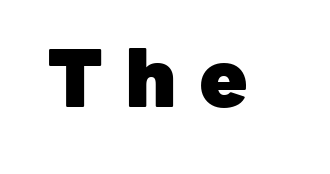
{"serif": "no", "italic": "no", "bold": "yes", "weight": "heavy", "width": "normal", "stroke_contrast": "low", "x_height": "medium", "monospaced": "no", "underline": "no", "letter_spacing": "wide", "letter_spacing_em": 0.28, "glyph_px": 79}
